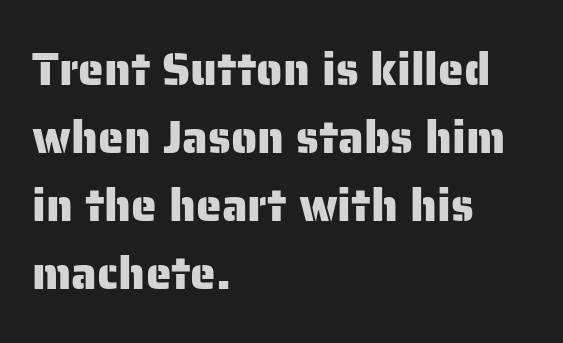
The image shows 46 px sans-serif type, upright; set left-aligned, normal line spacing (1.48x), normal letter spacing, not underlined; low stroke contrast and a medium x-height.
